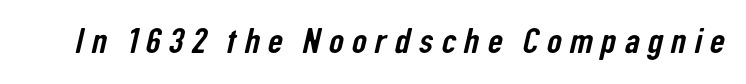
Q: Is the typeface a serif or a sans-serif typeface? A: Sans-serif.
Q: Is the text underlined? A: No.
Q: Is the spacing between letters normal or unusually wide? A: Unusually wide.
Q: Width (condensed, normal, or wide)? A: Condensed.
Q: Stroke contrast? A: Low.
Q: x-height? A: Medium.
Q: Monospaced? A: No.
